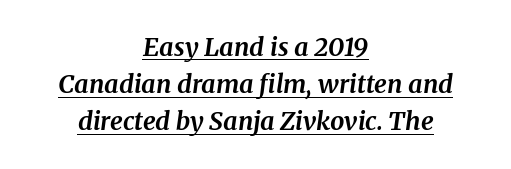
Italic: yes, the glyphs are oblique. Compared with undecorated copy, this sample adds a rule below the words. Horizontal bands of white between lines are of average thickness. This is heavy type, rendered in bold. Horizontal alignment here is central, giving a formal, balanced look. How are the letters spaced? Ordinarily, with no added tracking.
